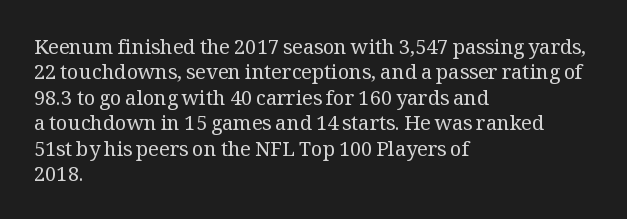
The rows are spaced the way most documents space them. Weight: in the light-to-regular range. Each word holds together tightly as a unit, with standard inter-letter gaps. Nobody drew a line under any word here.
